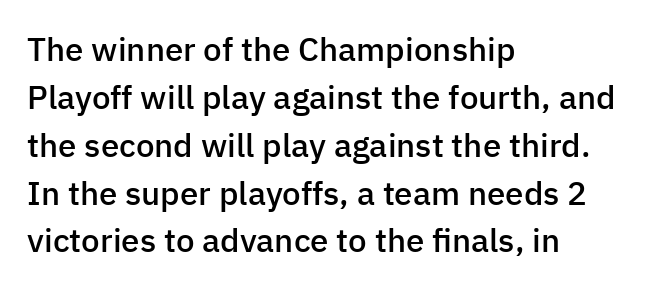
Regular leading. A clean baseline with only descenders dipping below it. You can tell it's not italic because the verticals are truly vertical. The line texture is even and compact thanks to regular tracking.
